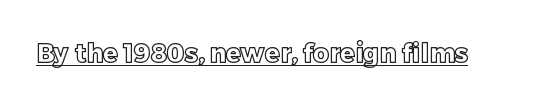
You can tell it's not italic because the verticals are truly vertical. Honestly, the letter spacing is just normal — you wouldn't notice it. Students, observe the line beneath the letters — that is underlining.
